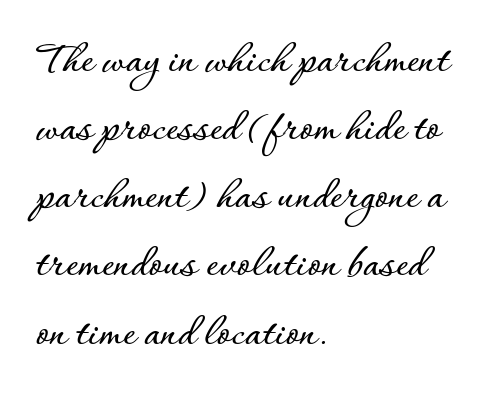
Q: Is the text italic (slanted)? A: Yes.
Q: Is the text underlined? A: No.
Q: How is the paragraph aligned? A: Left-aligned.
Q: Is the spacing between letters normal or unusually wide? A: Normal.
Q: Is the spacing between lines tight, normal or loose? A: Normal.
Q: Width (condensed, normal, or wide)? A: Normal.
Q: Stroke contrast? A: Low.
Q: x-height? A: Small.
Q: Monospaced? A: No.
